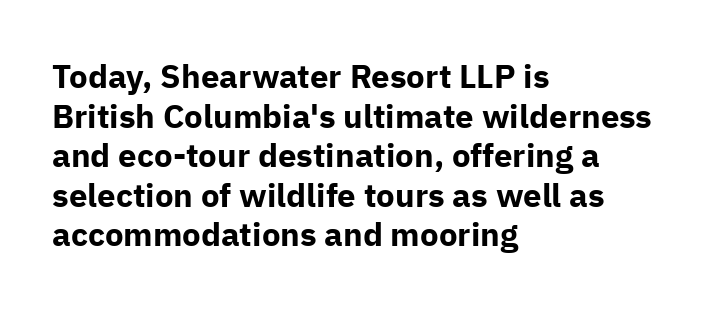
The image shows 33 px bold sans-serif type, upright; set left-aligned, line spacing 1.2x, normal letter spacing, not underlined; low stroke contrast and a medium x-height.
